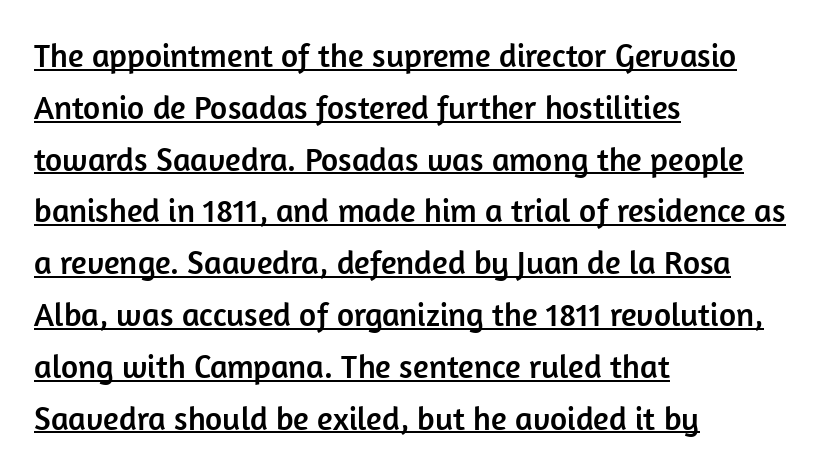
Q: Is the text italic (slanted)? A: No, it is upright.
Q: Is the typeface a serif or a sans-serif typeface? A: Sans-serif.
Q: Is the text underlined? A: Yes.
Q: How is the paragraph aligned? A: Left-aligned.
Q: Is the spacing between letters normal or unusually wide? A: Normal.
Q: Is the spacing between lines tight, normal or loose? A: Normal.
Q: Width (condensed, normal, or wide)? A: Normal.
Q: Stroke contrast? A: Low.
Q: x-height? A: Medium.
Q: Monospaced? A: No.
